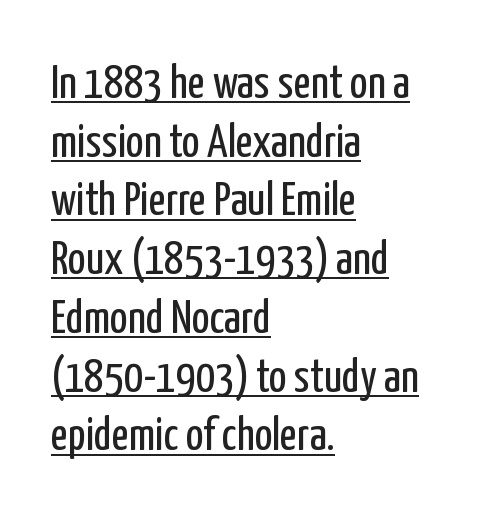
A roman cut, with each character standing at attention. Successive baselines arrive at the customary interval. Is this a fixed-width face? No — the glyphs have proportional, varying widths. This rendering employs a face without finishing strokes, i.e., a sans-serif. No heavy texture on the line: the type isn't bold.
